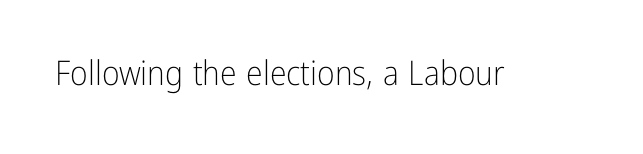
{"serif": "no", "italic": "no", "bold": "no", "weight": "light", "width": "condensed", "stroke_contrast": "low", "x_height": "medium", "monospaced": "no", "underline": "no", "letter_spacing": "normal", "letter_spacing_em": 0.0, "glyph_px": 34}
